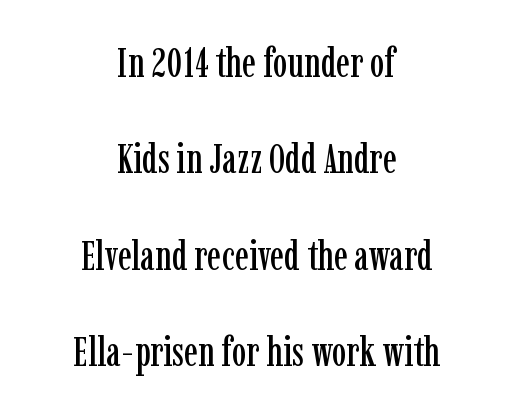
Q: Is the text italic (slanted)? A: No, it is upright.
Q: Is the typeface a serif or a sans-serif typeface? A: Serif.
Q: Is the text underlined? A: No.
Q: How is the paragraph aligned? A: Centered.
Q: Is the spacing between letters normal or unusually wide? A: Normal.
Q: Is the spacing between lines tight, normal or loose? A: Loose.
Q: Width (condensed, normal, or wide)? A: Condensed.
Q: Stroke contrast? A: Low.
Q: x-height? A: Medium.
Q: Monospaced? A: No.
